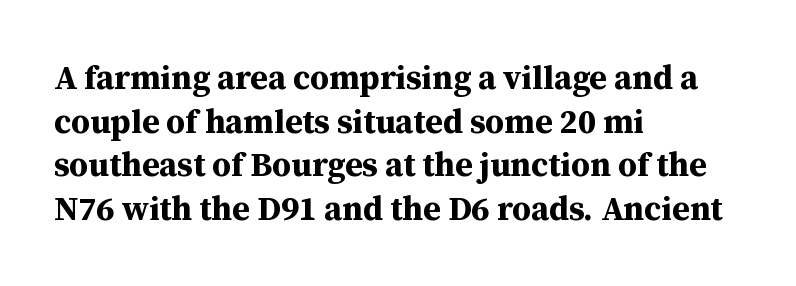
The image shows 33 px bold serif type, upright; set left-aligned, normal line spacing (1.32x), normal letter spacing, not underlined; medium stroke contrast and a medium x-height.
